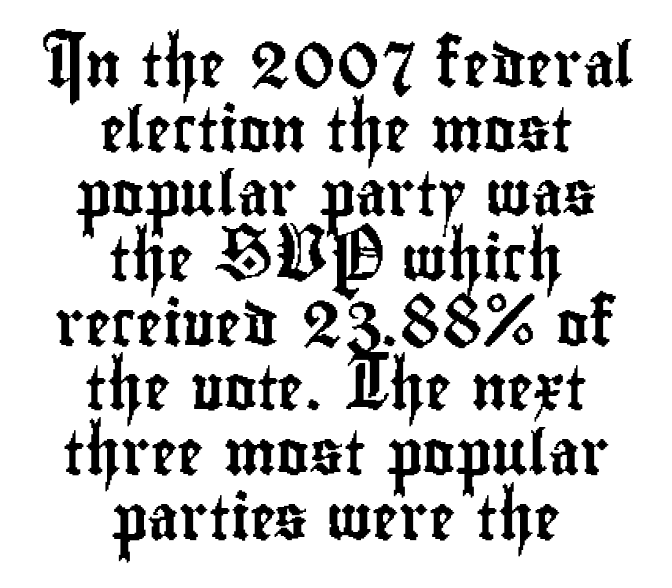
The image shows 44 px condensed sans-serif type, upright; set centered, normal line spacing (1.47x), normal letter spacing, not underlined; low stroke contrast and a small x-height.
